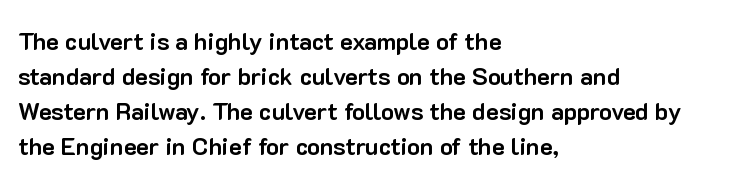
A classic flush-left, rag-right setting is used for this passage. The strokes are fattened all the way to bold. Plain, unruled lines of type. Tracking value appears to be zero — textbook default spacing.
